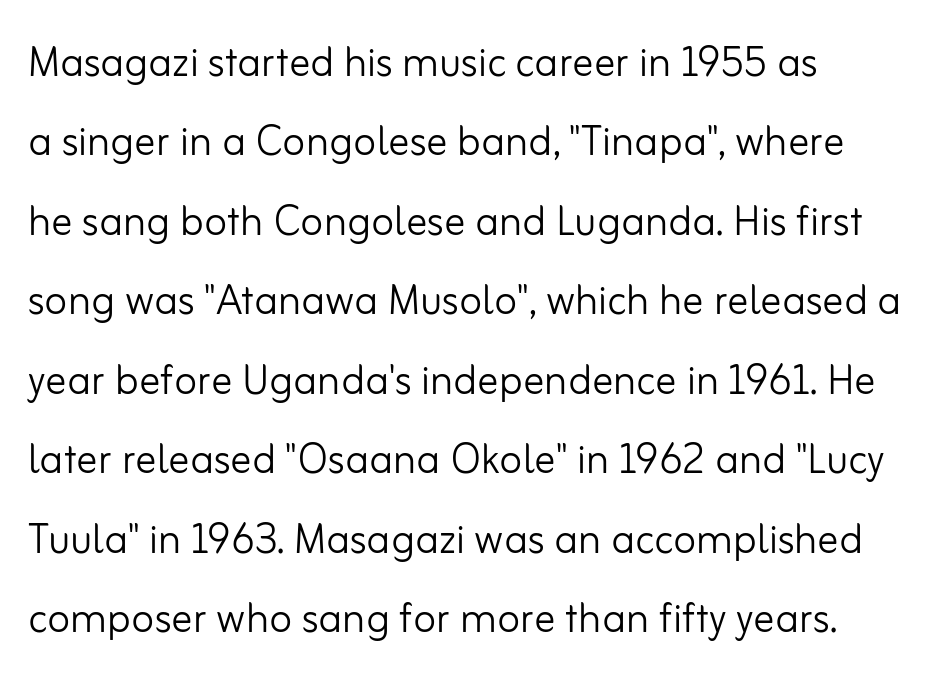
The image shows 53 px light sans-serif type, upright; set left-aligned, normal line spacing (1.5x), normal letter spacing, not underlined; low stroke contrast and a small x-height.
